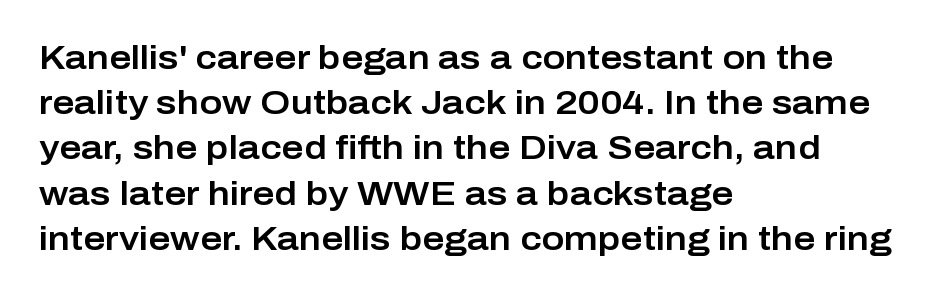
{"serif": "no", "italic": "no", "width": "normal", "stroke_contrast": "low", "x_height": "medium", "monospaced": "no", "underline": "no", "align": "left", "line_spacing": "normal", "line_spacing_ratio": 1.33, "letter_spacing": "normal", "letter_spacing_em": 0.0, "glyph_px": 34}
